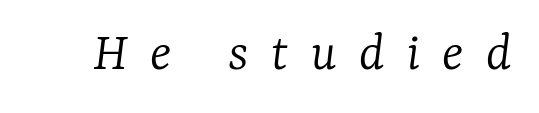
The image shows 56 px light serif type, italic (leaning right); set unusually wide letter spacing (+0.4 em), not underlined; low stroke contrast and a medium x-height.
